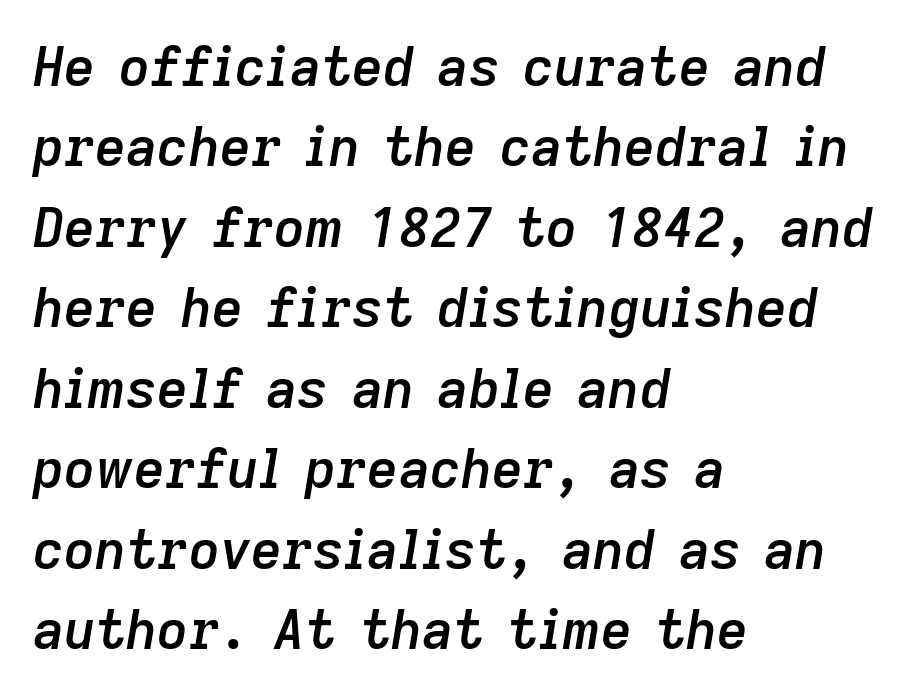
{"italic": "yes", "lean": "right", "slant_degrees": 9, "bold": "semi", "weight": "semibold", "width": "normal", "stroke_contrast": "low", "x_height": "medium", "monospaced": "no", "underline": "no", "align": "left", "line_spacing": "normal", "line_spacing_ratio": 1.49, "letter_spacing": "normal", "letter_spacing_em": 0.0, "glyph_px": 54}
